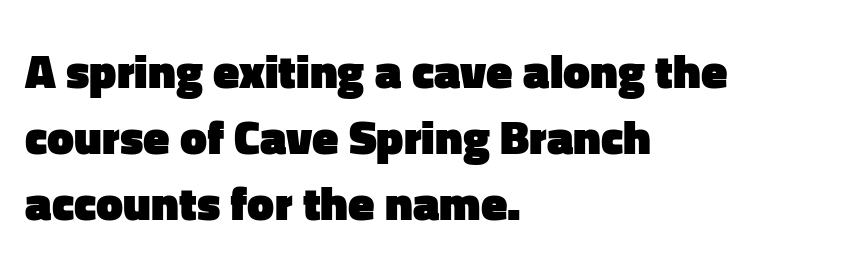
{"serif": "no", "italic": "no", "bold": "yes", "weight": "heavy", "width": "normal", "stroke_contrast": "low", "x_height": "medium", "monospaced": "no", "underline": "no", "align": "left", "line_spacing": "normal", "line_spacing_ratio": 1.37, "letter_spacing": "normal", "letter_spacing_em": 0.0, "glyph_px": 48}
